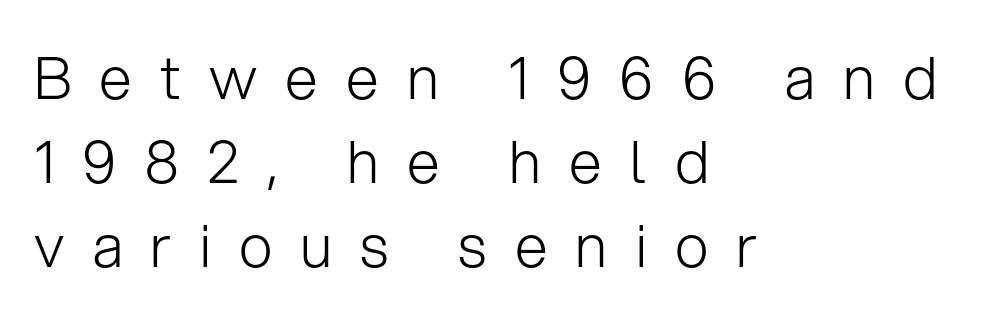
Layout note: lines flush left. Does the leading feel generous? No, just average. Every stem runs plumb, perpendicular to the baseline. This rendering widens character spacing well past its baseline value.
